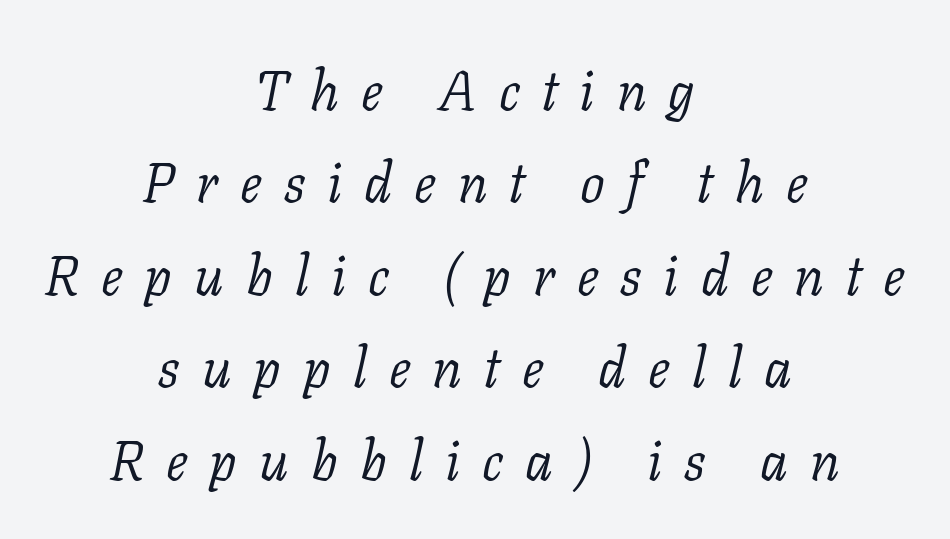
Q: Is the text bold? A: No.
Q: Is the text italic (slanted)? A: Yes, it leans right by about 11 degrees.
Q: Is the typeface a serif or a sans-serif typeface? A: Serif.
Q: Is the text underlined? A: No.
Q: How is the paragraph aligned? A: Centered.
Q: Is the spacing between letters normal or unusually wide? A: Unusually wide.
Q: Is the spacing between lines tight, normal or loose? A: Normal.
Q: Width (condensed, normal, or wide)? A: Normal.
Q: Stroke contrast? A: Low.
Q: x-height? A: Medium.
Q: Monospaced? A: No.
